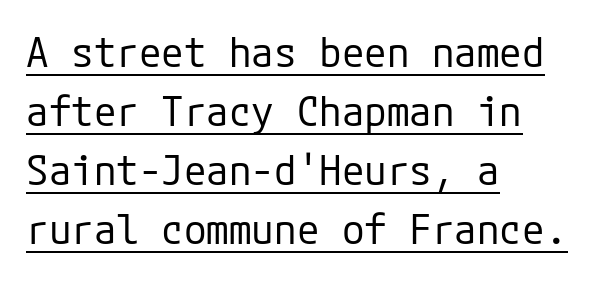
{"serif": "no", "italic": "no", "bold": "no", "weight": "regular", "width": "normal", "stroke_contrast": "low", "x_height": "medium", "underline": "yes", "align": "left", "line_spacing": "normal", "line_spacing_ratio": 1.44, "letter_spacing": "normal", "letter_spacing_em": 0.0, "glyph_px": 41}
